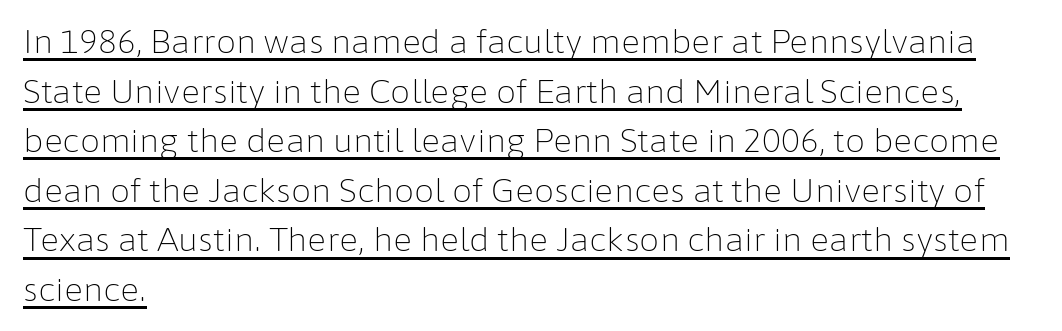
Looks like regular typesetting: each glyph gets only the width it needs. The weight tops out at a normal text grade. Decoration check: the copy is underlined. Quick note: interline space is typical.
